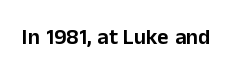
Tall strokes in this sample are plumb rather than angled. Short note: letters normally spaced. Lines of text with bare space underneath.
